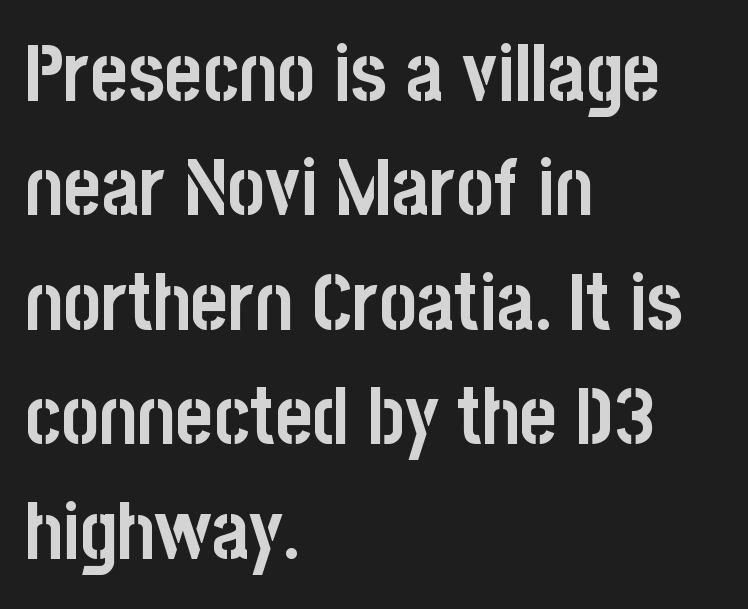
{"serif": "no", "italic": "no", "bold": "yes", "weight": "semibold", "width": "condensed", "stroke_contrast": "low", "x_height": "large", "monospaced": "no", "underline": "no", "align": "left", "line_spacing": "normal", "line_spacing_ratio": 1.43, "letter_spacing": "normal", "letter_spacing_em": 0.0, "glyph_px": 80}
